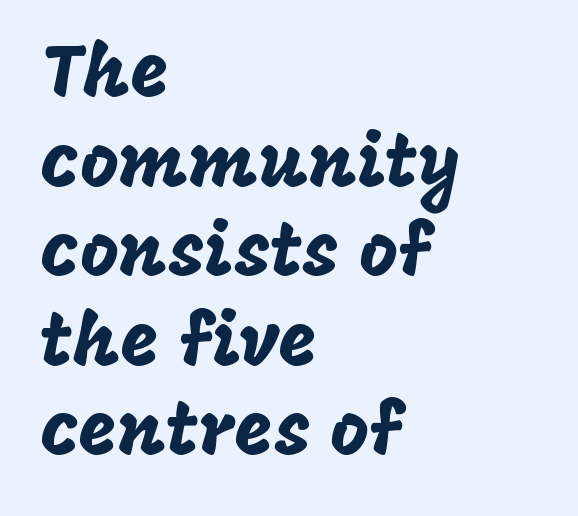
Q: Is the text italic (slanted)? A: Yes.
Q: Is the typeface a serif or a sans-serif typeface? A: Sans-serif.
Q: Is the text underlined? A: No.
Q: How is the paragraph aligned? A: Left-aligned.
Q: Is the spacing between letters normal or unusually wide? A: Normal.
Q: Width (condensed, normal, or wide)? A: Normal.
Q: Stroke contrast? A: Low.
Q: x-height? A: Large.
Q: Monospaced? A: No.
